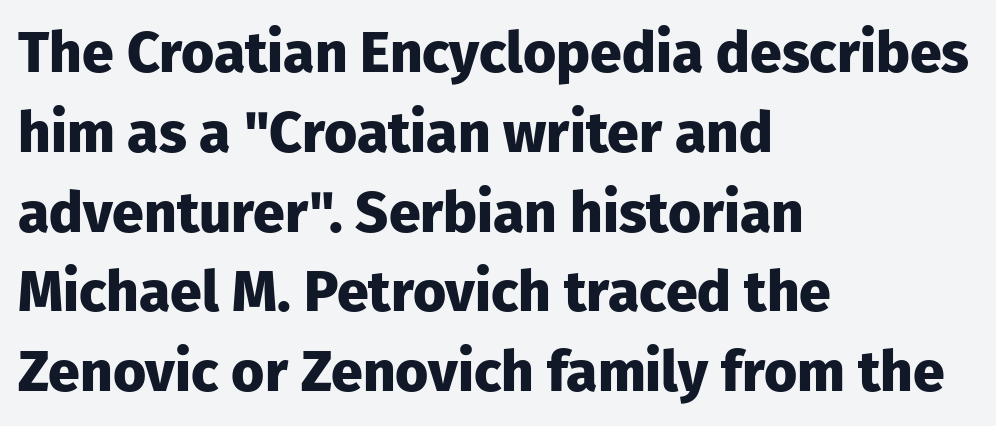
Q: Is the text bold? A: Yes.
Q: Is the text italic (slanted)? A: No, it is upright.
Q: Is the typeface a serif or a sans-serif typeface? A: Sans-serif.
Q: Is the text underlined? A: No.
Q: How is the paragraph aligned? A: Left-aligned.
Q: Is the spacing between letters normal or unusually wide? A: Normal.
Q: Is the spacing between lines tight, normal or loose? A: Normal.
Q: Width (condensed, normal, or wide)? A: Normal.
Q: Stroke contrast? A: Low.
Q: x-height? A: Medium.
Q: Monospaced? A: No.
